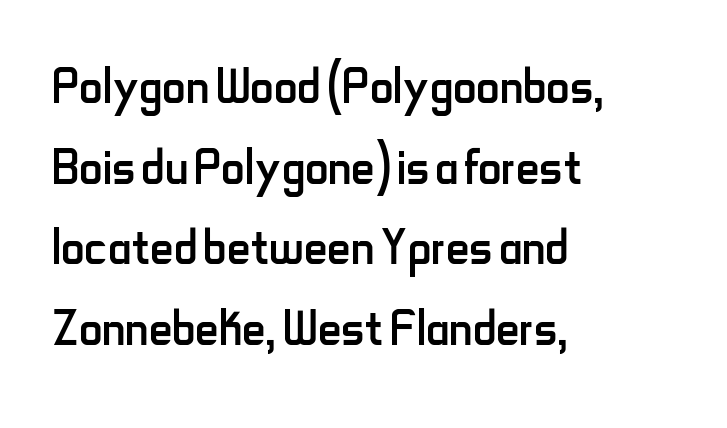
Q: Is the text bold? A: No.
Q: Is the text italic (slanted)? A: No, it is upright.
Q: Is the typeface a serif or a sans-serif typeface? A: Sans-serif.
Q: Is the text underlined? A: No.
Q: How is the paragraph aligned? A: Left-aligned.
Q: Is the spacing between letters normal or unusually wide? A: Normal.
Q: Width (condensed, normal, or wide)? A: Condensed.
Q: Stroke contrast? A: Low.
Q: x-height? A: Small.
Q: Monospaced? A: No.
